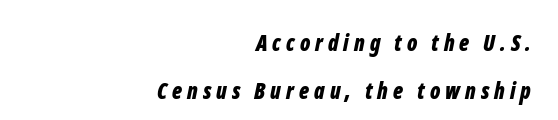
The image shows 22 px bold type, italic (leaning right); set right-aligned, loose line spacing (2.18x), unusually wide letter spacing (+0.23 em), not underlined.
